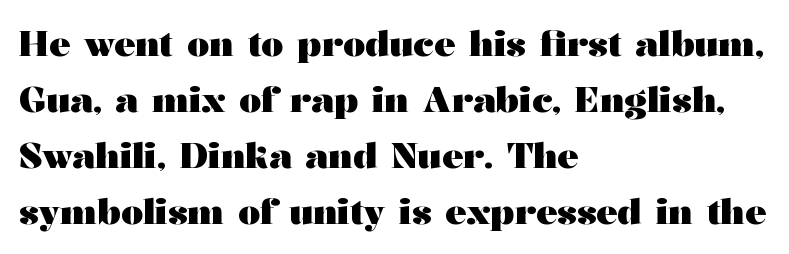
{"serif": "yes", "italic": "no", "bold": "yes", "weight": "heavy", "width": "wide", "stroke_contrast": "medium", "x_height": "medium", "monospaced": "no", "underline": "no", "align": "left", "line_spacing": "normal", "line_spacing_ratio": 1.6, "letter_spacing": "normal", "letter_spacing_em": 0.0, "glyph_px": 35}
